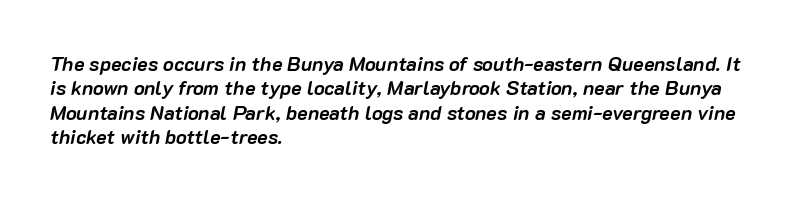
{"italic": "yes", "lean": "right", "slant_degrees": 10, "bold": "yes", "underline": "no", "align": "left", "line_spacing_ratio": 1.22, "letter_spacing": "normal", "letter_spacing_em": 0.0, "glyph_px": 20}
